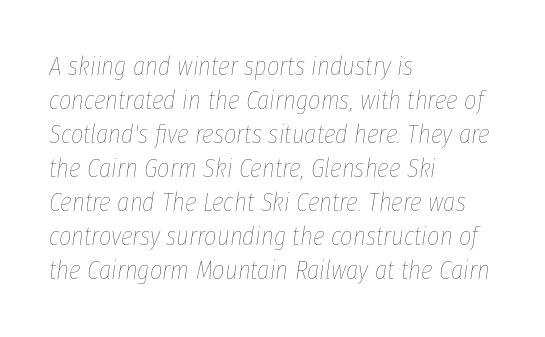
The image shows 27 px text type, italic (leaning right); set left-aligned, normal line spacing (1.26x), normal letter spacing, not underlined.
